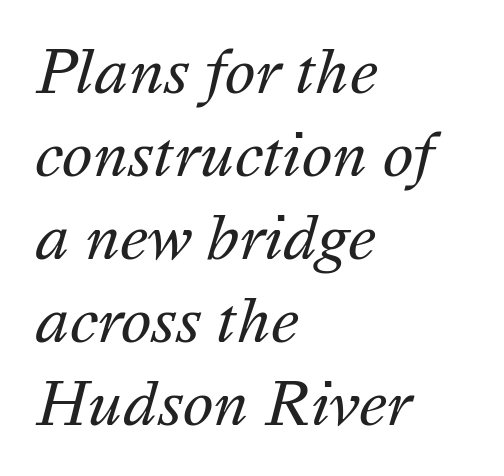
The image shows 58 px regular-weight type, italic (leaning right); set left-aligned, normal line spacing (1.43x), normal letter spacing, not underlined; medium stroke contrast and a medium x-height.
